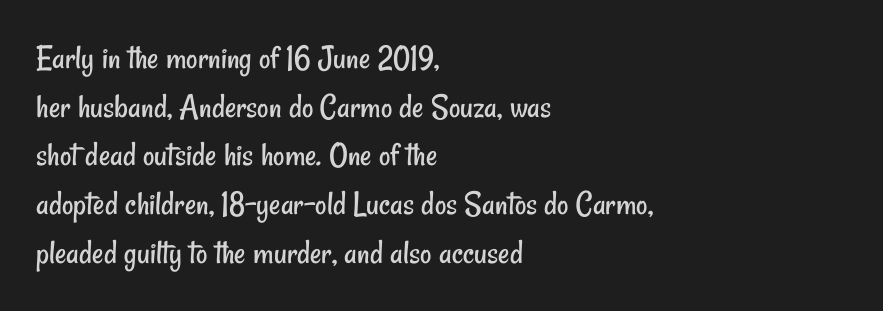
A typesetter would call this zero additional tracking. The face used here is a sans, in the tradition of grotesques and geometrics. The cut favours lightness, reaching ordinary text weight at its darkest. Leading: standard. Rule under the text: the space is simply empty. The lines in this sample share a left origin and differ only in where they stop.
